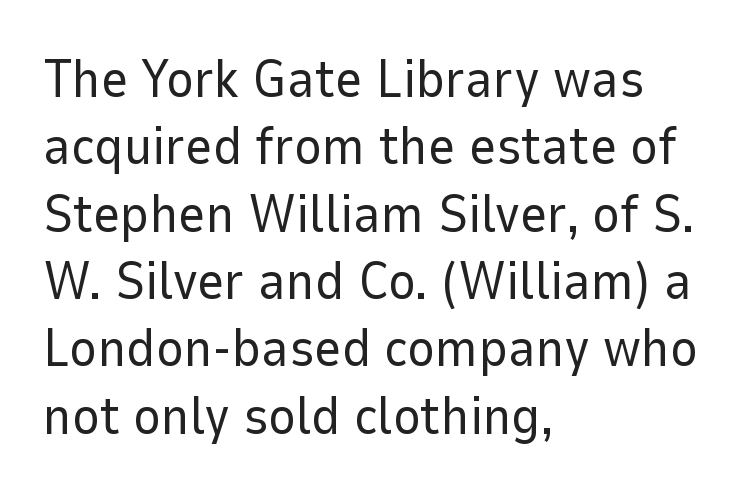
{"serif": "no", "italic": "no", "bold": "no", "weight": "regular", "width": "normal", "stroke_contrast": "low", "x_height": "medium", "monospaced": "no", "underline": "no", "align": "left", "line_spacing": "normal", "line_spacing_ratio": 1.27, "letter_spacing": "normal", "letter_spacing_em": 0.0, "glyph_px": 53}
